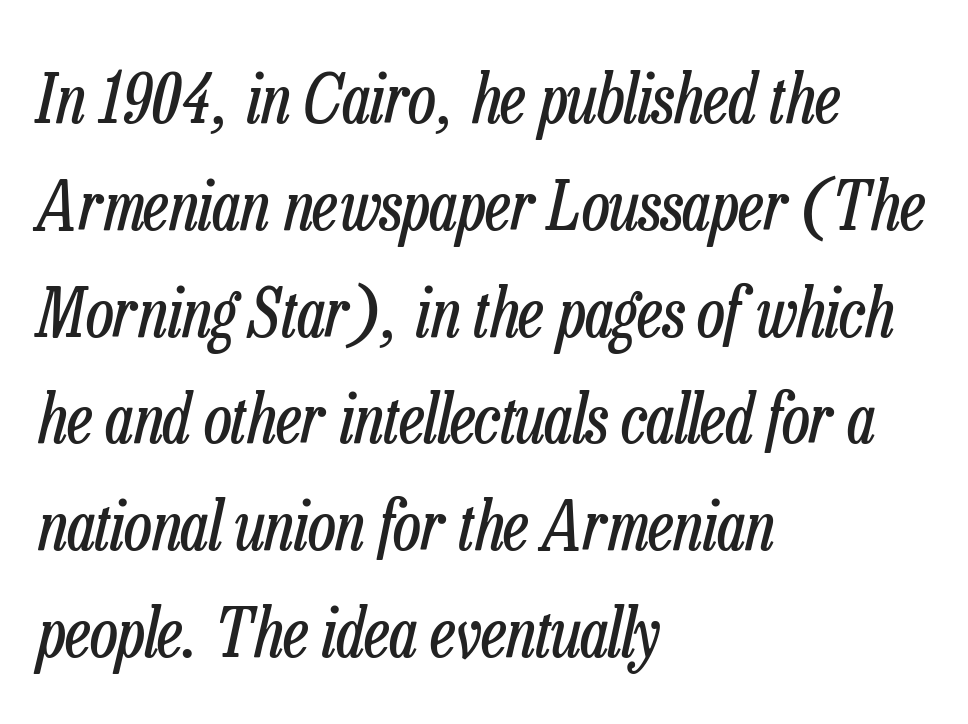
The image shows 68 px regular-weight, condensed type, italic (leaning right); set left-aligned, normal line spacing (1.57x), normal letter spacing, not underlined; low stroke contrast and a medium x-height.
